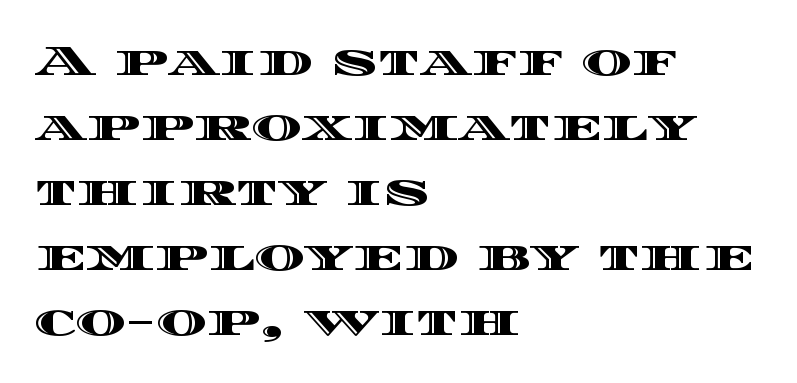
The passage is arranged the way most books set body copy — flush left. How are the letters spaced? Ordinarily, with no added tracking. The letters stand upright; this is a roman face. What's the leading like? Ordinary, nothing unusual. Unmarked baselines from the first word to the last.
